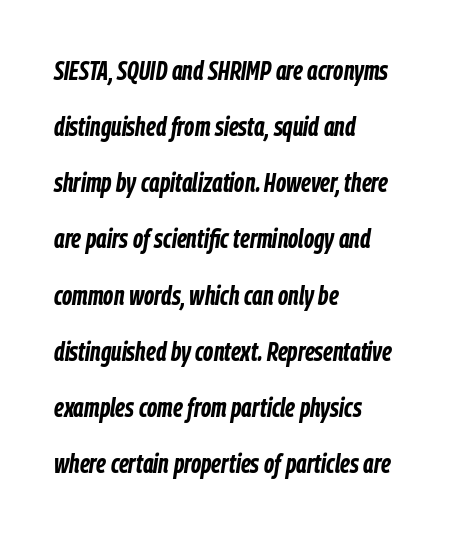
{"italic": "yes", "lean": "right", "slant_degrees": 9, "bold": "yes", "underline": "no", "align": "left", "line_spacing": "loose", "line_spacing_ratio": 2.16, "letter_spacing": "normal", "letter_spacing_em": 0.0, "glyph_px": 26}
